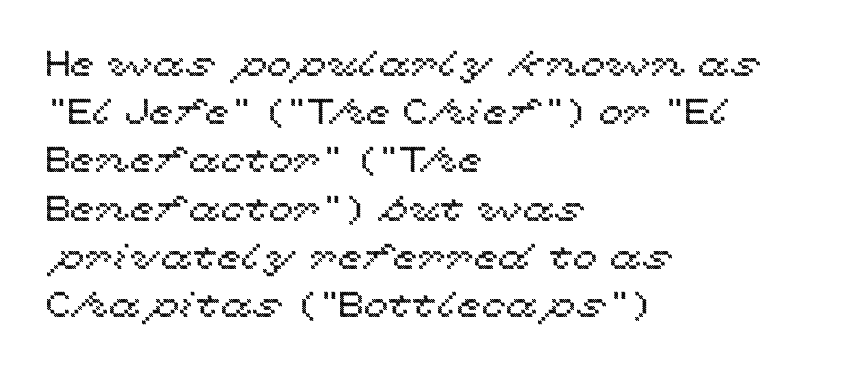
{"width": "wide", "x_height": "medium", "monospaced": "no", "underline": "no", "align": "left", "line_spacing": "normal", "line_spacing_ratio": 1.34, "letter_spacing": "normal", "letter_spacing_em": 0.0, "glyph_px": 36}
